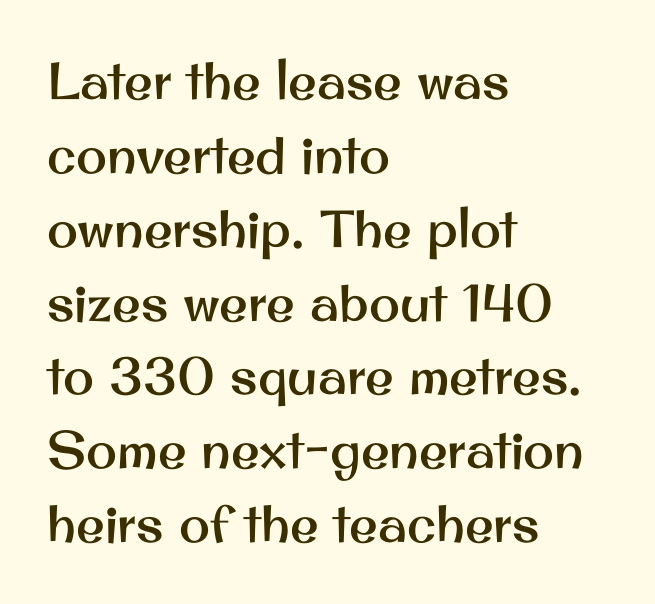
The image shows 52 px sans-serif type, upright; set left-aligned, normal line spacing (1.42x), normal letter spacing, not underlined; medium stroke contrast and a small x-height.
